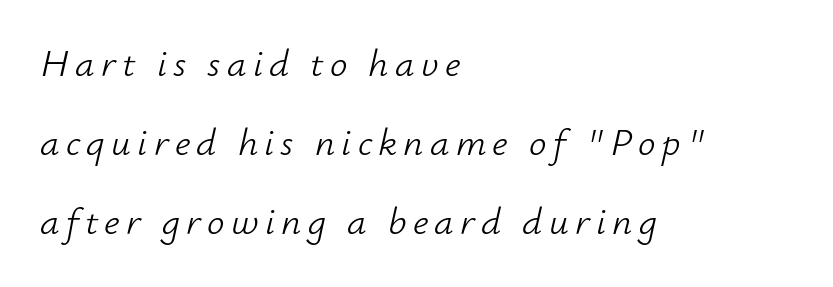
{"italic": "yes", "lean": "right", "slant_degrees": 12, "bold": "no", "weight": "light", "width": "normal", "stroke_contrast": "low", "x_height": "small", "monospaced": "no", "underline": "no", "align": "left", "line_spacing": "loose", "line_spacing_ratio": 2.03, "glyph_px": 39}
